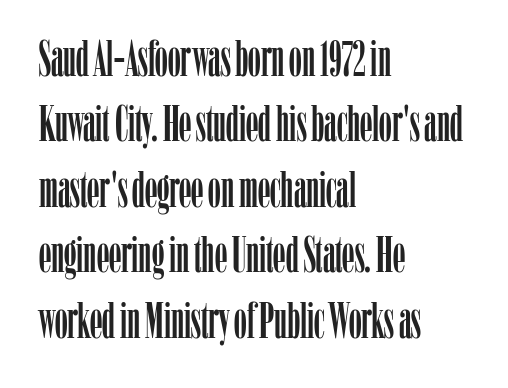
Every row of glyphs begins at an identical x-position on the left. Rendered with straight, roman letterforms. This rendering employs a face with finishing strokes, i.e., a serif. The letters sit at their default tracking, neither squeezed nor spread. No word sits above an underline.
